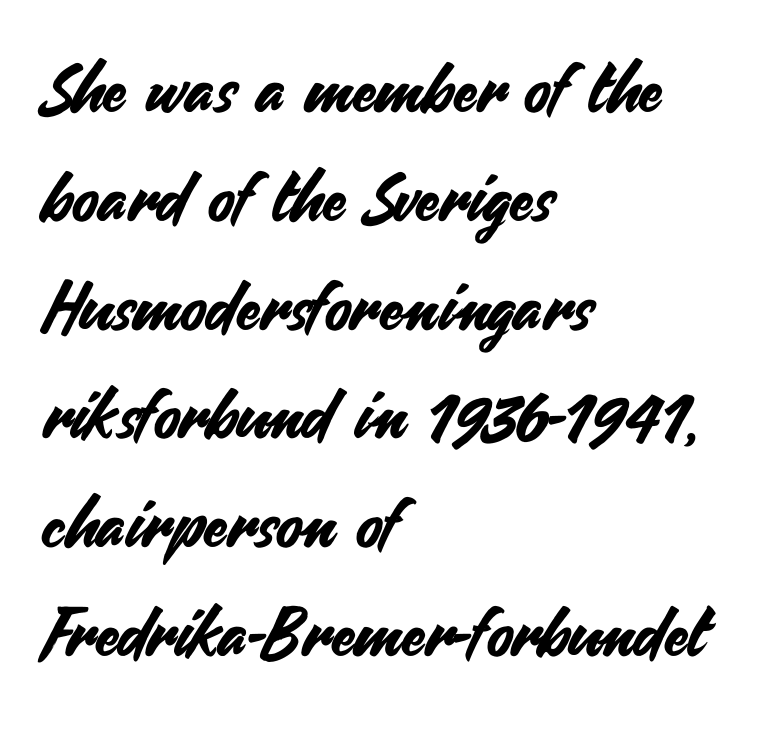
{"serif": "no", "width": "normal", "stroke_contrast": "medium", "x_height": "small", "monospaced": "no", "underline": "no", "align": "left", "line_spacing": "normal", "line_spacing_ratio": 1.6, "letter_spacing": "normal", "letter_spacing_em": 0.0, "glyph_px": 68}
